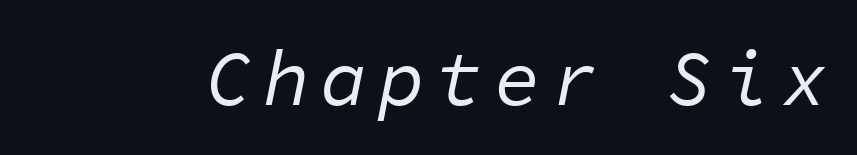
{"italic": "yes", "lean": "right", "slant_degrees": 11, "bold": "no", "weight": "regular", "width": "normal", "stroke_contrast": "low", "x_height": "medium", "monospaced": "yes", "underline": "no", "glyph_px": 78}
